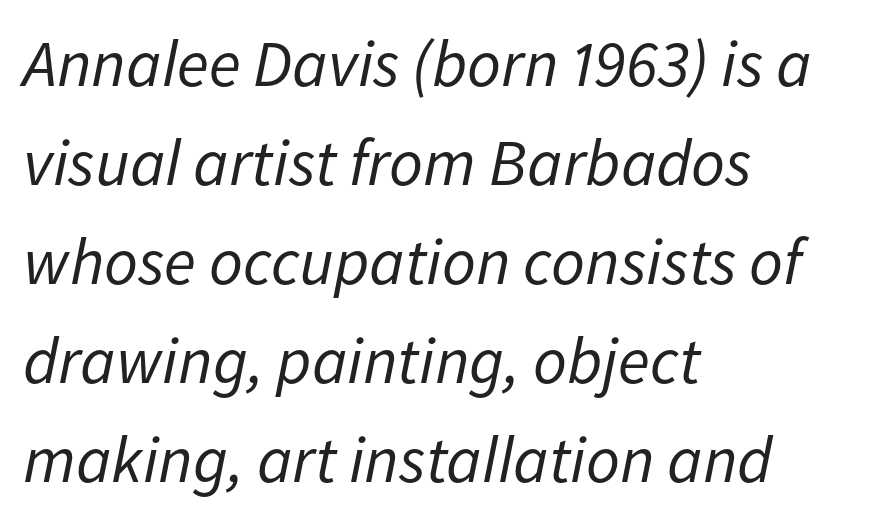
{"italic": "yes", "lean": "right", "slant_degrees": 11, "bold": "no", "weight": "regular", "width": "normal", "stroke_contrast": "low", "x_height": "medium", "monospaced": "no", "underline": "no", "align": "left", "line_spacing": "normal", "line_spacing_ratio": 1.5, "letter_spacing": "normal", "letter_spacing_em": 0.0, "glyph_px": 66}
